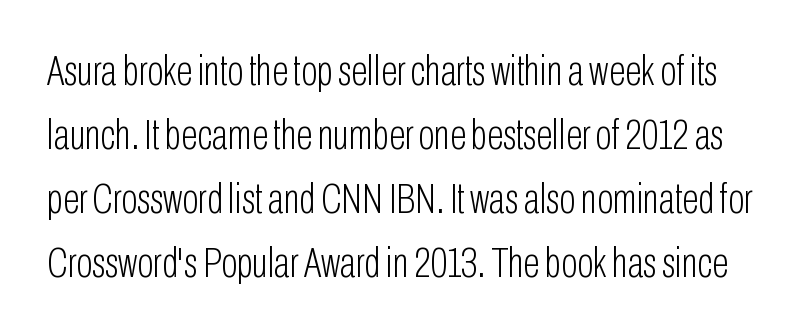
The designer went with a sans here, leaving each stem footless. Varying glyph widths throughout — classic text-font behaviour. Is there much room between lines? A standard amount, neither cramped nor airy. A bare baseline throughout the passage. Rendered with straight, roman letterforms.
